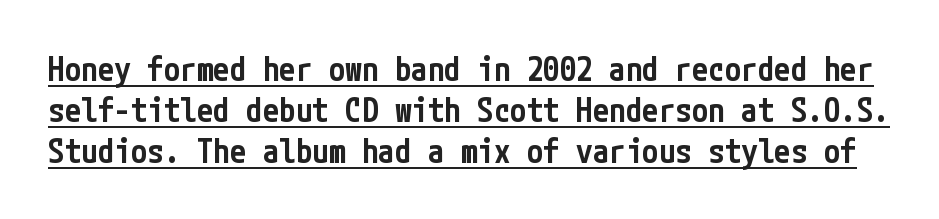
{"serif": "no", "italic": "no", "bold": "semi", "weight": "semibold", "width": "condensed", "stroke_contrast": "low", "x_height": "medium", "underline": "yes", "line_spacing_ratio": 1.24, "letter_spacing": "normal", "letter_spacing_em": 0.0, "glyph_px": 33}
